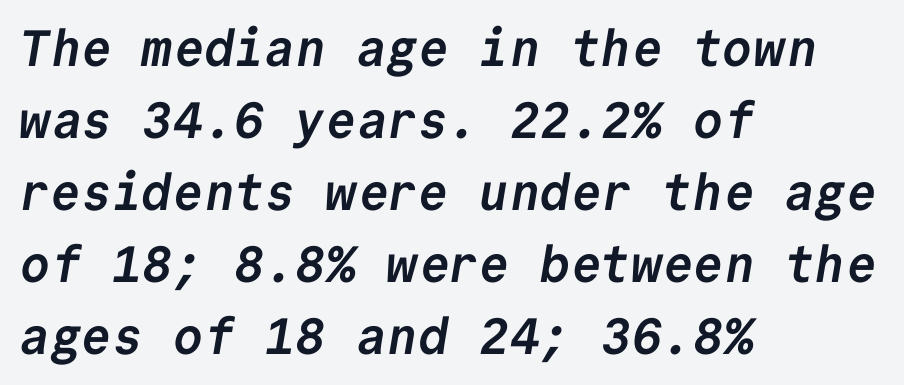
Q: Is the text bold? A: Yes.
Q: Is the typeface a serif or a sans-serif typeface? A: Sans-serif.
Q: Is the text underlined? A: No.
Q: How is the paragraph aligned? A: Left-aligned.
Q: Is the spacing between letters normal or unusually wide? A: Normal.
Q: Is the spacing between lines tight, normal or loose? A: Normal.
Q: Width (condensed, normal, or wide)? A: Normal.
Q: Stroke contrast? A: Low.
Q: x-height? A: Medium.
Q: Monospaced? A: Yes.
